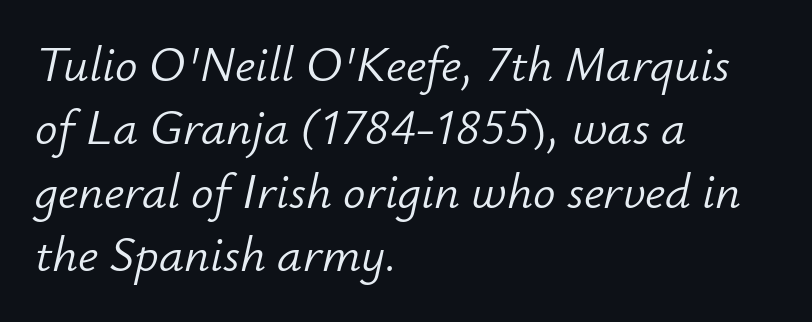
Nothing heavy about these letters — not bold at all. The line-height multiplier appears to be the usual default. The zone under the glyphs is completely vacant. Rendered with sloped, italic letterforms. The letters advance in unequal steps, a hallmark of proportional type. Tracking here is standard; glyphs follow each other at the usual distance.
